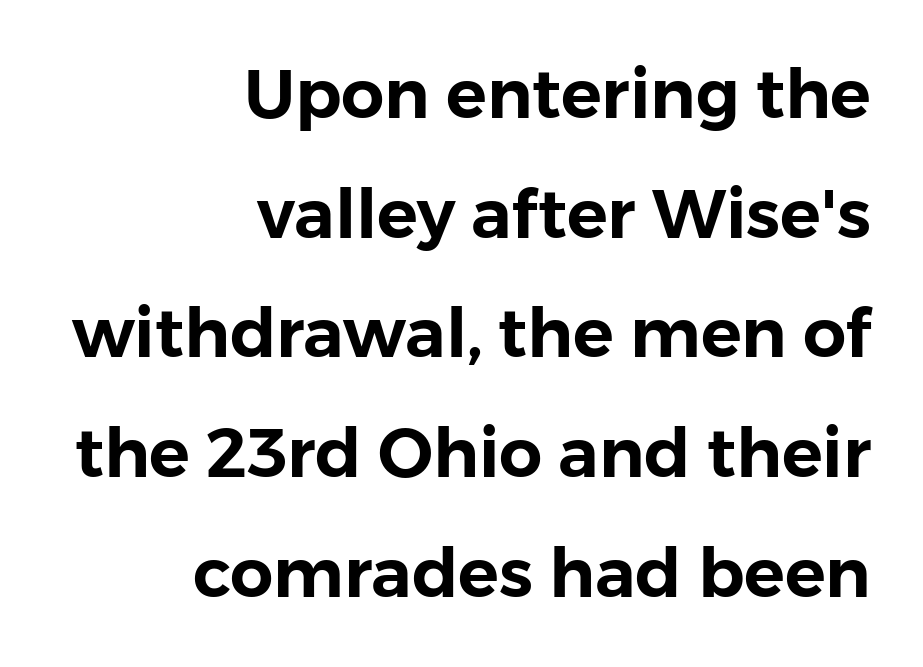
Q: Is the text italic (slanted)? A: No, it is upright.
Q: Is the typeface a serif or a sans-serif typeface? A: Sans-serif.
Q: Is the text underlined? A: No.
Q: How is the paragraph aligned? A: Right-aligned.
Q: Is the spacing between letters normal or unusually wide? A: Normal.
Q: Width (condensed, normal, or wide)? A: Normal.
Q: Stroke contrast? A: Low.
Q: x-height? A: Medium.
Q: Monospaced? A: No.
